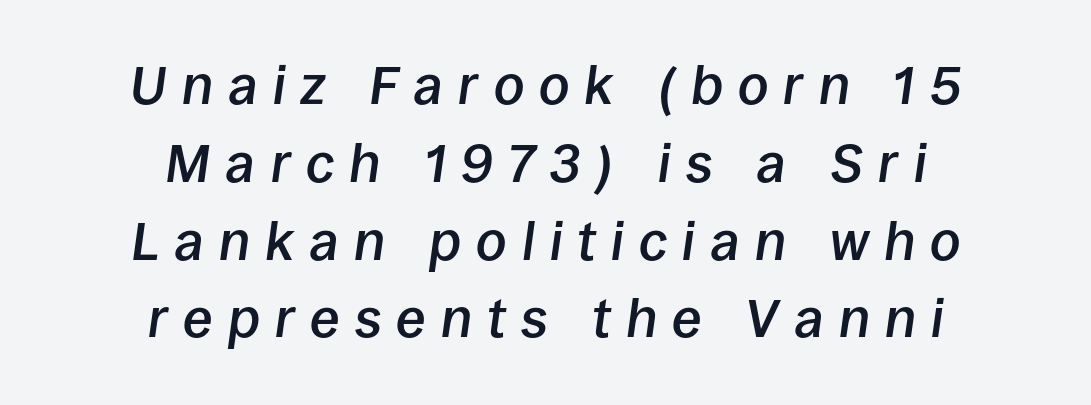
Each letter keeps its own natural width here, so spacing adapts to shape. A semibold gives these letters moderate extra thickness, short of bold. Inter-character spacing is expanded well beyond the font's built-in metrics. Is the type slanted? Yes — the strokes lean at a clear angle.
